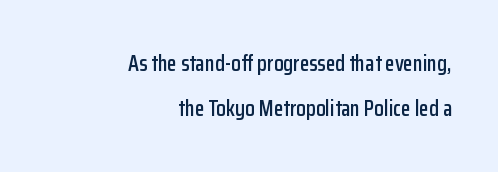
The image shows 22 px text type, upright; set right-aligned, loose line spacing (2.04x), normal letter spacing, not underlined.
